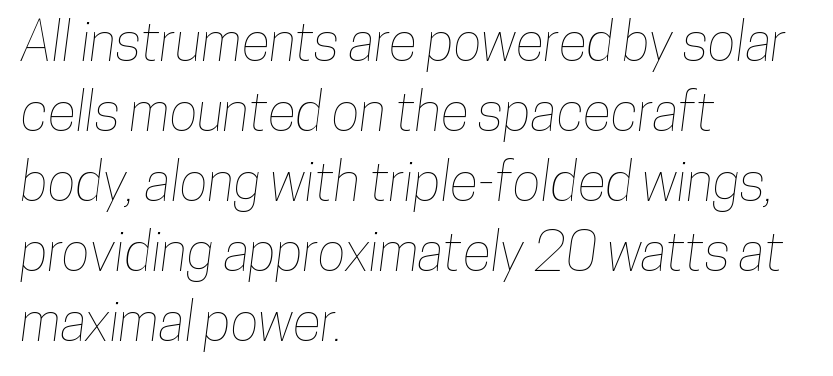
The image shows 53 px condensed type; set left-aligned, normal line spacing (1.32x), normal letter spacing, not underlined; low stroke contrast and a medium x-height.
